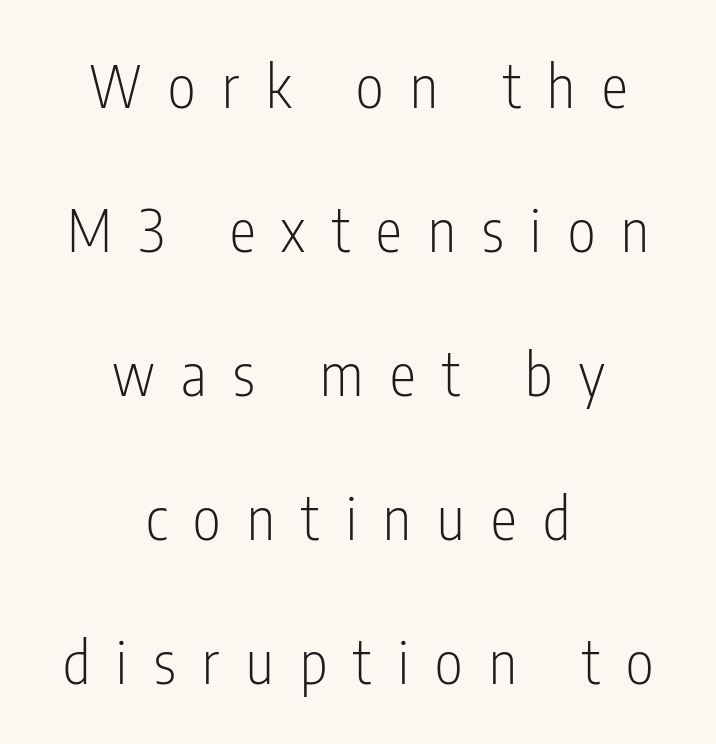
The image shows 59 px light, condensed sans-serif type, upright; set centered, loose line spacing (2.44x), unusually wide letter spacing (+0.45 em), not underlined; low stroke contrast and a medium x-height.
